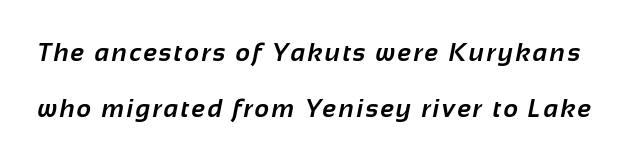
{"bold": "yes", "underline": "no", "line_spacing": "loose", "line_spacing_ratio": 2.23, "glyph_px": 25}
